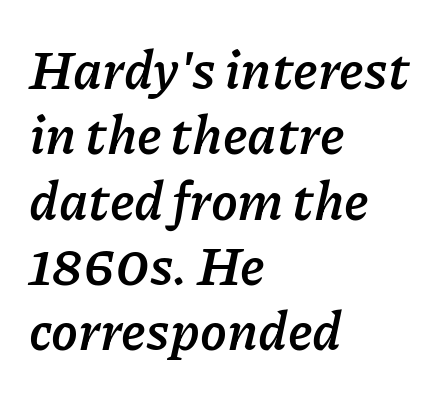
Default kerning and tracking; the words read as compact shapes. No word sits above an underline. The face used here is proportionally spaced, like ordinary book or web type. The ragged edge is on the right, which tells us the setting is flush left.
